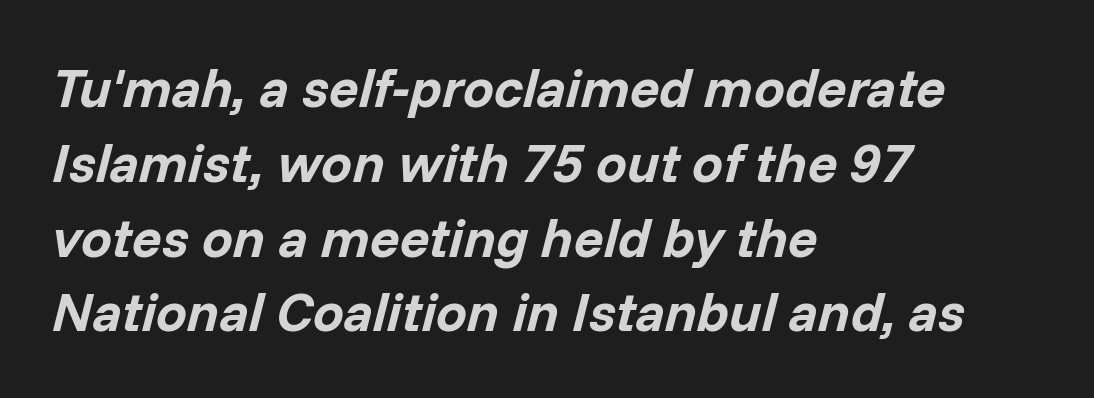
{"italic": "yes", "lean": "right", "slant_degrees": 14, "bold": "yes", "weight": "bold", "width": "normal", "stroke_contrast": "low", "x_height": "medium", "monospaced": "no", "underline": "no", "align": "left", "line_spacing": "normal", "line_spacing_ratio": 1.36, "letter_spacing": "normal", "letter_spacing_em": 0.0, "glyph_px": 55}
